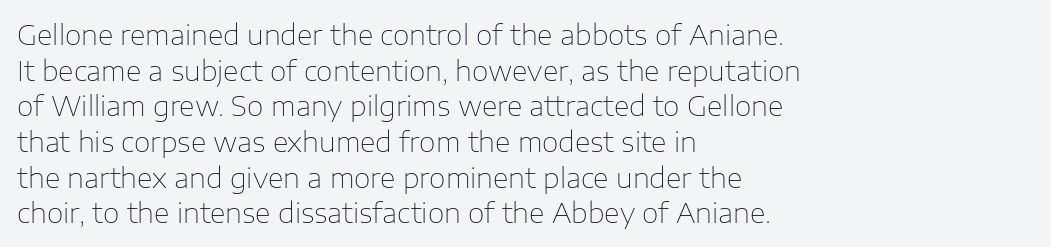
{"italic": "no", "bold": "no", "underline": "no", "align": "left", "line_spacing": "normal", "line_spacing_ratio": 1.32, "letter_spacing": "normal", "letter_spacing_em": 0.0, "glyph_px": 27}
